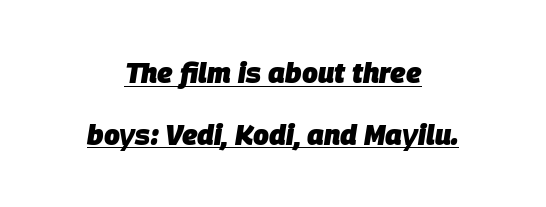
Nobody touched the tracking dial on this one. A great deal of white space separates one row of letters from the next. The typesetter chose a symmetrical, centered arrangement here. The strokes are fattened all the way to bold. The glyphs are accompanied by a horizontal stroke just below them. Style check: oblique.
